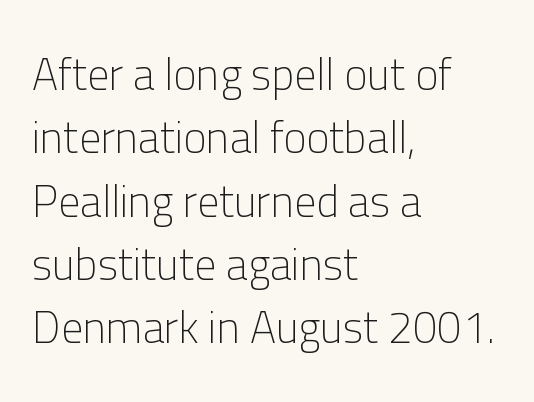
Q: Is the text bold? A: No.
Q: Is the text italic (slanted)? A: No, it is upright.
Q: Is the typeface a serif or a sans-serif typeface? A: Sans-serif.
Q: Is the text underlined? A: No.
Q: How is the paragraph aligned? A: Left-aligned.
Q: Is the spacing between letters normal or unusually wide? A: Normal.
Q: Is the spacing between lines tight, normal or loose? A: Normal.
Q: Width (condensed, normal, or wide)? A: Normal.
Q: Stroke contrast? A: Low.
Q: x-height? A: Medium.
Q: Monospaced? A: No.
